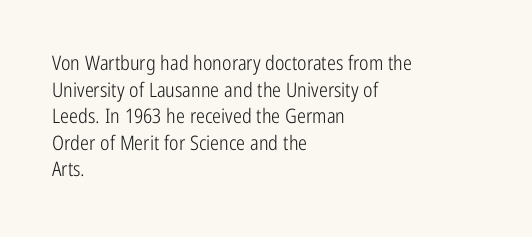
The image shows 20 px text type, upright; set left-aligned, normal line spacing (1.33x), normal letter spacing, not underlined.
